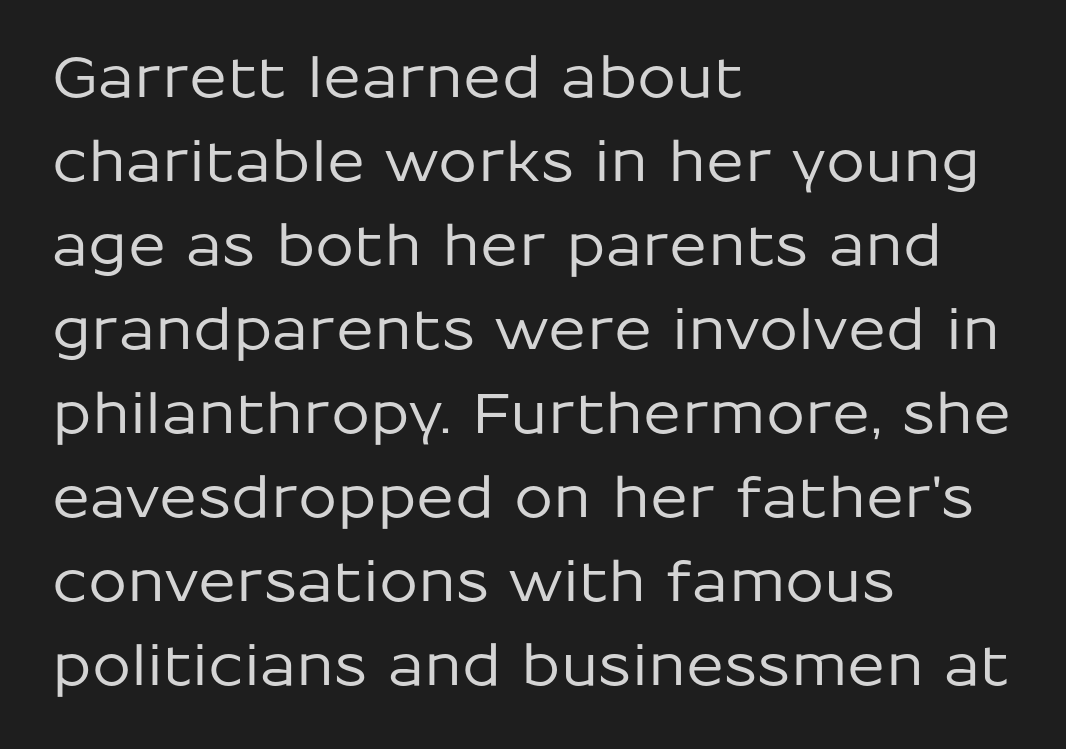
These lines keep a tight, regular rhythm from letter to letter. Unlike italic type, these characters show no tilt at all. Letters rest on an invisible, unmarked baseline. Letterform terminals end flat and unadorned throughout the passage. Summary of vertical rhythm: regular, with standard interline spacing. The face used here is proportionally spaced, like ordinary book or web type.
